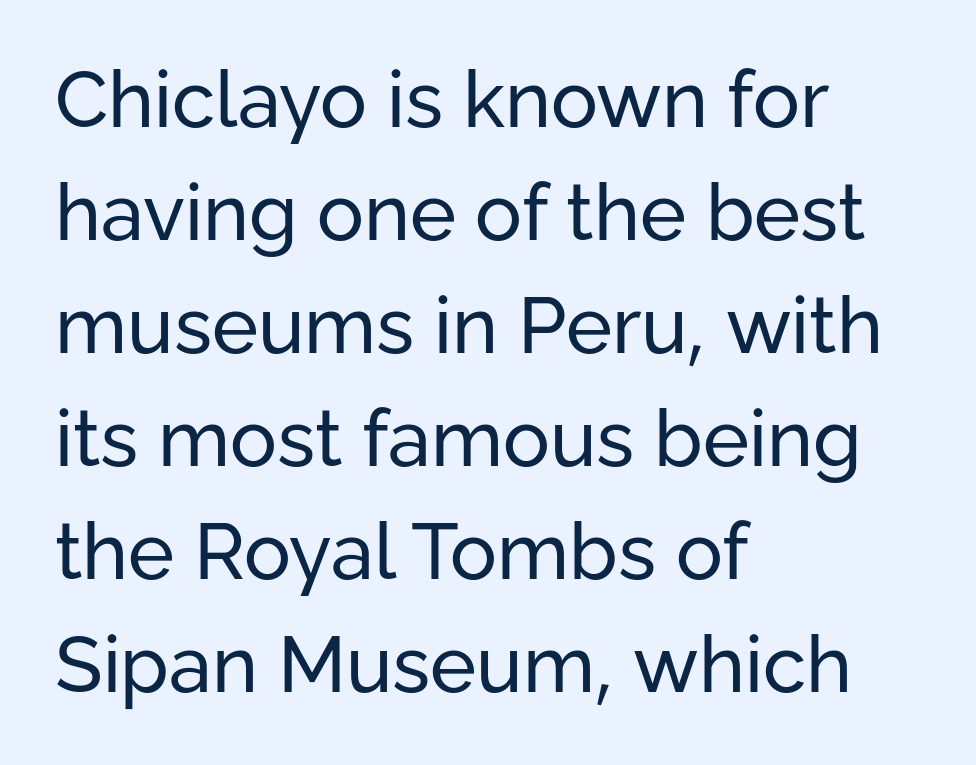
{"serif": "no", "italic": "no", "bold": "no", "weight": "regular", "width": "normal", "stroke_contrast": "low", "x_height": "medium", "monospaced": "no", "underline": "no", "align": "left", "line_spacing": "normal", "line_spacing_ratio": 1.45, "letter_spacing": "normal", "letter_spacing_em": 0.0, "glyph_px": 78}
